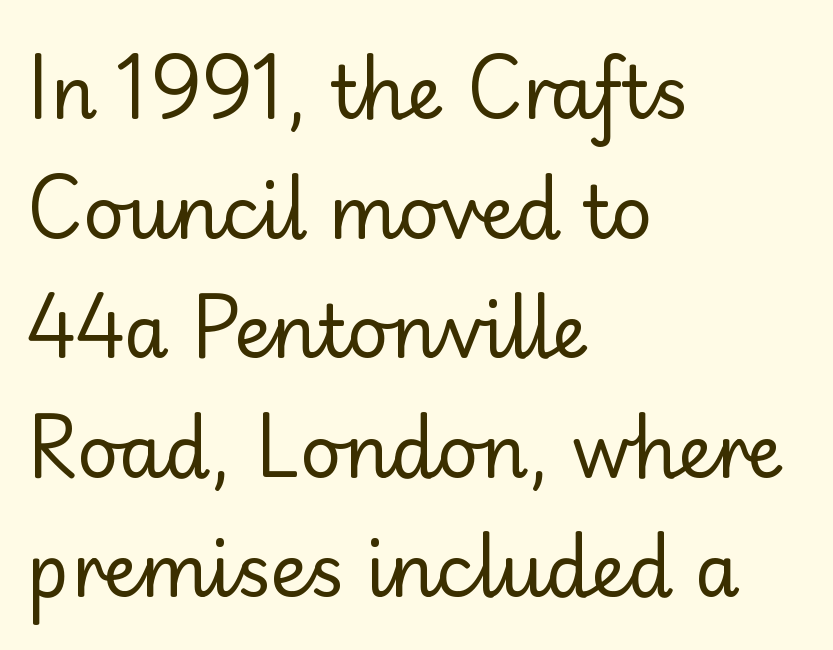
{"serif": "no", "italic": "no", "bold": "no", "weight": "regular", "width": "normal", "stroke_contrast": "low", "x_height": "small", "monospaced": "no", "underline": "no", "align": "left", "line_spacing": "normal", "line_spacing_ratio": 1.66, "letter_spacing": "normal", "letter_spacing_em": 0.0, "glyph_px": 72}
